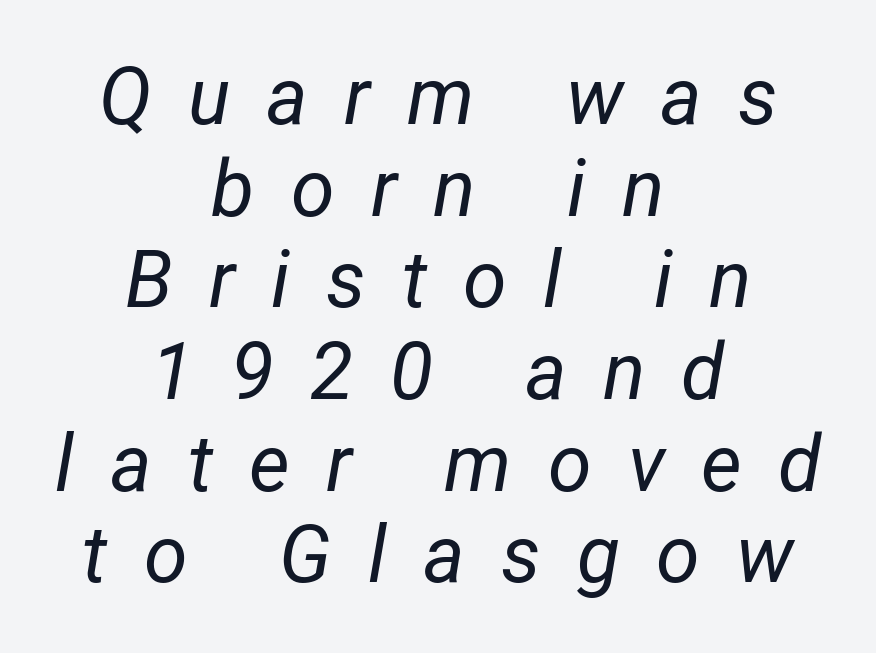
{"italic": "yes", "lean": "right", "slant_degrees": 12, "bold": "no", "weight": "regular", "width": "condensed", "stroke_contrast": "low", "x_height": "medium", "monospaced": "no", "underline": "no", "align": "center", "line_spacing_ratio": 1.16, "letter_spacing": "wide", "letter_spacing_em": 0.46, "glyph_px": 79}
